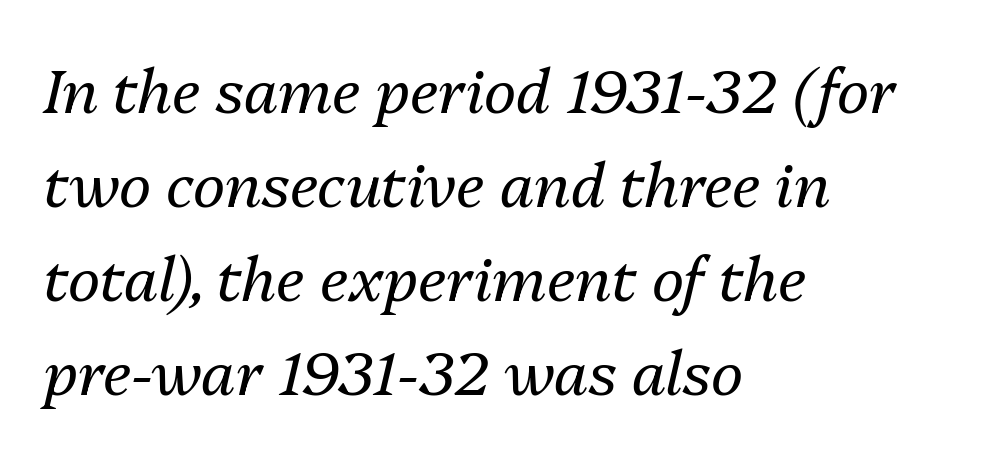
The image shows 61 px regular-weight type, italic (leaning right); set left-aligned, normal line spacing (1.54x), normal letter spacing, not underlined; medium stroke contrast and a medium x-height.
